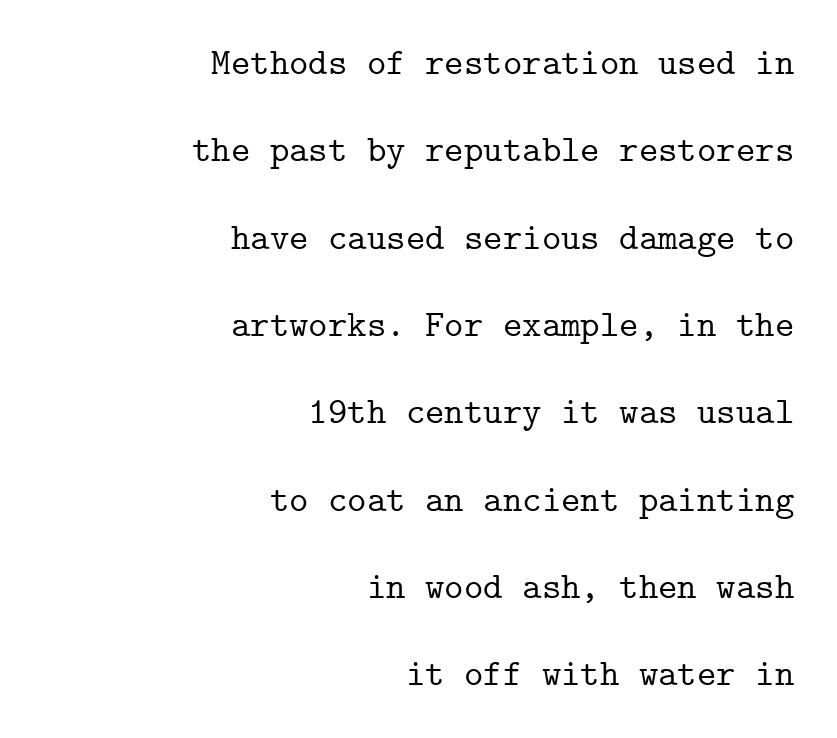
{"serif": "yes", "italic": "no", "width": "normal", "stroke_contrast": "low", "x_height": "medium", "monospaced": "yes", "underline": "no", "align": "right", "line_spacing": "loose", "line_spacing_ratio": 2.36, "letter_spacing": "normal", "letter_spacing_em": 0.0, "glyph_px": 37}
